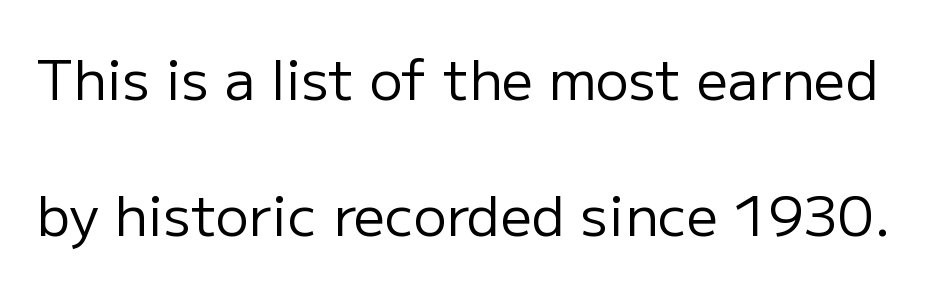
{"serif": "no", "italic": "no", "bold": "no", "weight": "regular", "width": "normal", "stroke_contrast": "low", "x_height": "medium", "monospaced": "no", "underline": "no", "line_spacing": "loose", "line_spacing_ratio": 2.48, "letter_spacing": "normal", "letter_spacing_em": 0.0, "glyph_px": 55}
